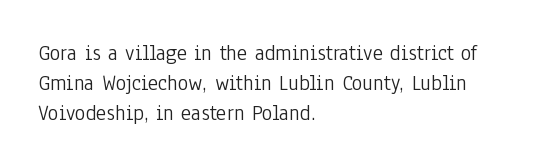
The image shows 22 px text type, upright; set left-aligned, normal line spacing (1.37x), normal letter spacing, not underlined.
